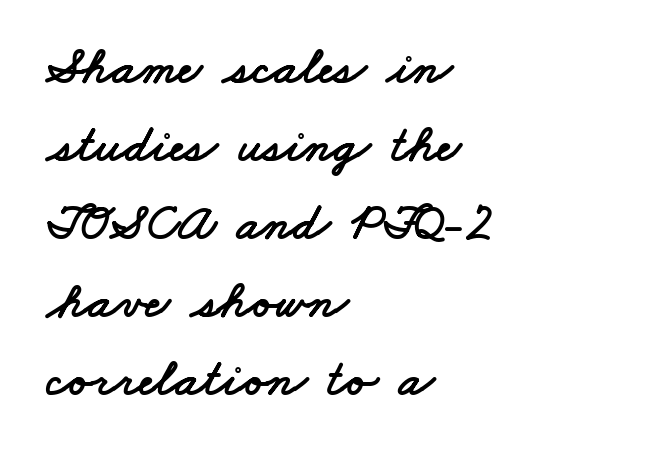
Q: Is the typeface a serif or a sans-serif typeface? A: Sans-serif.
Q: Is the text underlined? A: No.
Q: How is the paragraph aligned? A: Left-aligned.
Q: Is the spacing between letters normal or unusually wide? A: Normal.
Q: Is the spacing between lines tight, normal or loose? A: Normal.
Q: Width (condensed, normal, or wide)? A: Wide.
Q: Stroke contrast? A: Low.
Q: x-height? A: Small.
Q: Monospaced? A: No.
